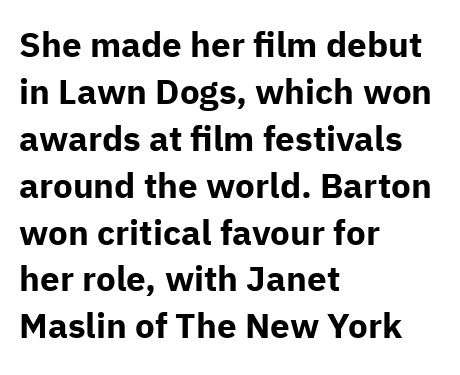
The image shows 35 px bold sans-serif type, upright; set left-aligned, normal line spacing (1.34x), normal letter spacing, not underlined; low stroke contrast and a medium x-height.
